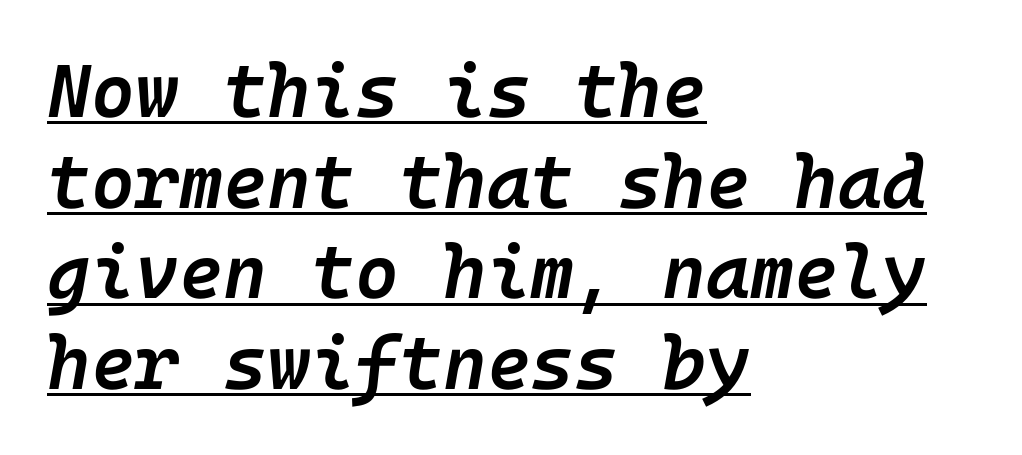
The image shows 75 px semibold type, italic (leaning right); set left-aligned, line spacing 1.21x, normal letter spacing, underlined; low stroke contrast and a medium x-height.
